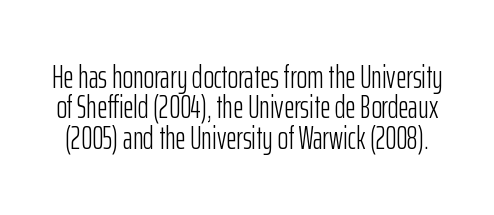
Each row of text sits above clean, open space. When letters stand straight like this, we call the style roman or upright. Counters stay open thanks to moderate or lighter strokes. What's the leading like? Squeezed, with rows nearly overlapping. Does the type have serifs? No, each stem ends abruptly. The rendering keeps characters at their native spacing.
